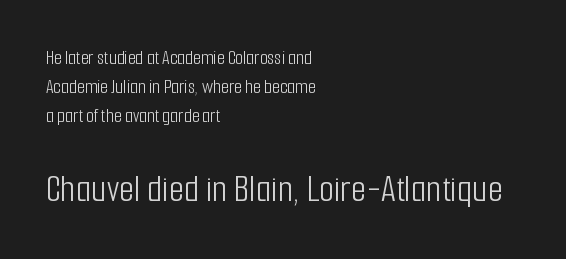
Each row of text sits above clean, open space. The face used here appears at its bigger size in the lower chunk. In terms of leading, this rendering sits right in the middle. The passage shown has conventional tracking throughout. Heaviness? Minimal to ordinary, like unemphasized prose.
